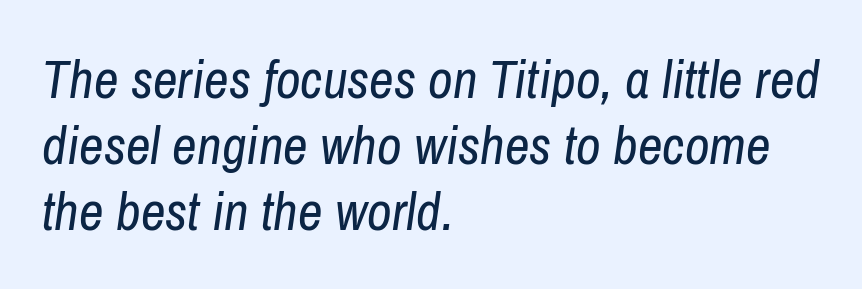
Each letter keeps its own natural width here, so spacing adapts to shape. On a weight scale, this lands at 450 or below. The passage shown has conventional tracking throughout. Quick note: underline off. Every row of glyphs begins at an identical x-position on the left.
